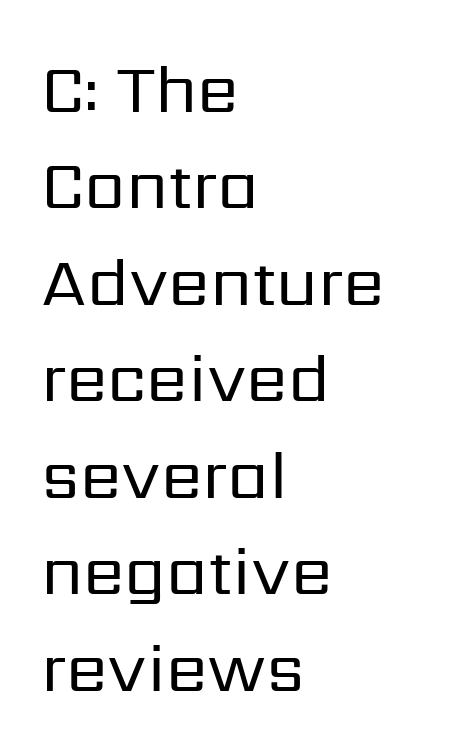
The image shows 67 px regular-weight sans-serif type, upright; set left-aligned, normal line spacing (1.44x), normal letter spacing, not underlined; low stroke contrast and a medium x-height.
